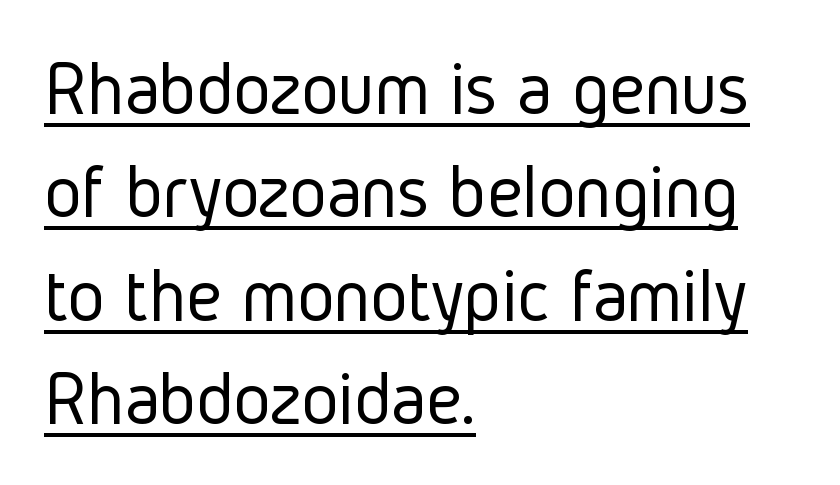
Q: Is the text bold? A: No.
Q: Is the text italic (slanted)? A: No, it is upright.
Q: Is the typeface a serif or a sans-serif typeface? A: Sans-serif.
Q: Is the text underlined? A: Yes.
Q: How is the paragraph aligned? A: Left-aligned.
Q: Is the spacing between letters normal or unusually wide? A: Normal.
Q: Is the spacing between lines tight, normal or loose? A: Normal.
Q: Width (condensed, normal, or wide)? A: Condensed.
Q: Stroke contrast? A: Low.
Q: x-height? A: Medium.
Q: Monospaced? A: No.
